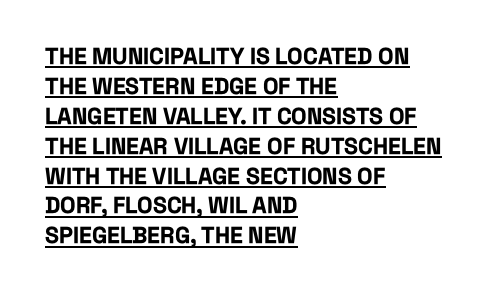
{"italic": "no", "bold": "yes", "underline": "yes", "align": "left", "line_spacing": "normal", "line_spacing_ratio": 1.3, "letter_spacing": "normal", "letter_spacing_em": 0.0, "glyph_px": 23}
